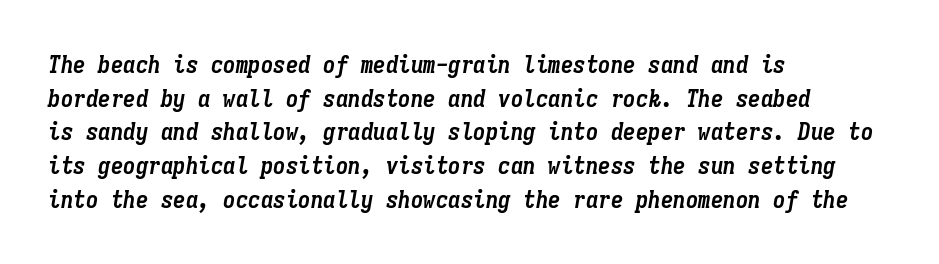
Anything drawn beneath the words? Only blank space. The designer left line spacing at the default. Alignment: flush left. This is oblique type, the kind used for emphasis or titles. Short note: letters normally spaced. Typesetter's note: full bold, strokes at maximum text heaviness.
